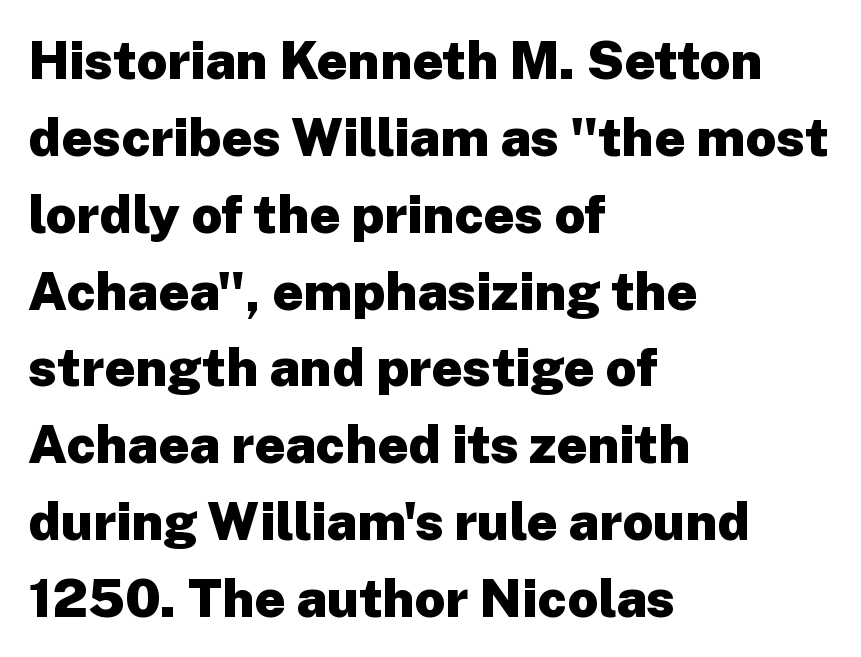
The image shows 53 px heavy sans-serif type, upright; set left-aligned, normal line spacing (1.45x), normal letter spacing, not underlined; low stroke contrast and a medium x-height.
